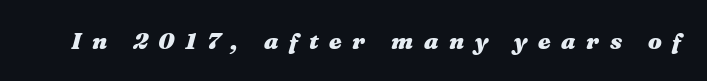
Q: Is the text bold? A: Yes.
Q: Is the text italic (slanted)? A: Yes, it leans right by about 16 degrees.
Q: Is the text underlined? A: No.
Q: Is the spacing between letters normal or unusually wide? A: Unusually wide.
